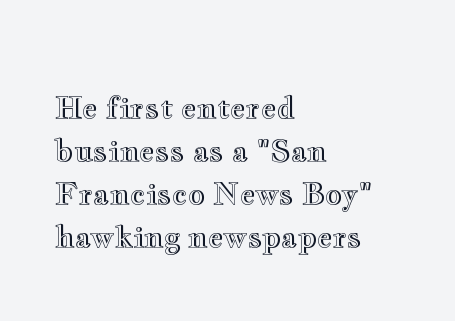
Normally led — the rows are evenly, conventionally spaced. Underline: absent. Inter-character spacing is left at the font's built-in metrics. The lettering holds an erect, upright posture throughout. The paragraph has a hard left edge and a soft right edge. Looks like regular typesetting: each glyph gets only the width it needs.
